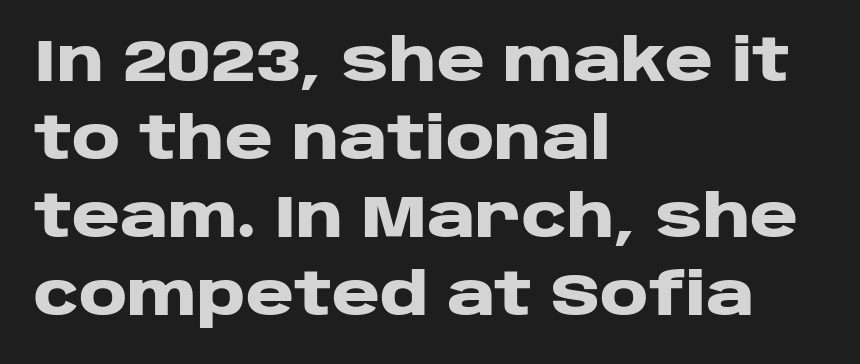
Reading down the column, the eye jumps a familiar distance to each next line. Quick note: not italic, upright. Type without underlining. Heft: maximum for text — a bold. One-word summary of the alignment: left. Students, note that the glyphs here touch the page at normal intervals.
